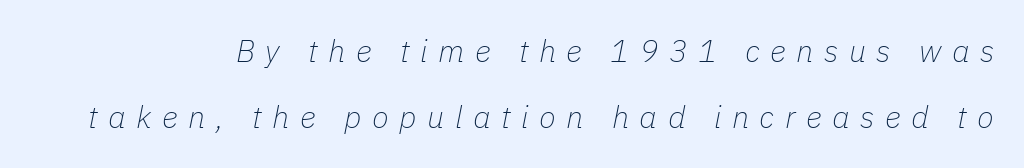
The image shows 31 px thin type, italic (leaning right); set loose line spacing (2.14x), unusually wide letter spacing (+0.34 em), not underlined; low stroke contrast and a medium x-height.
